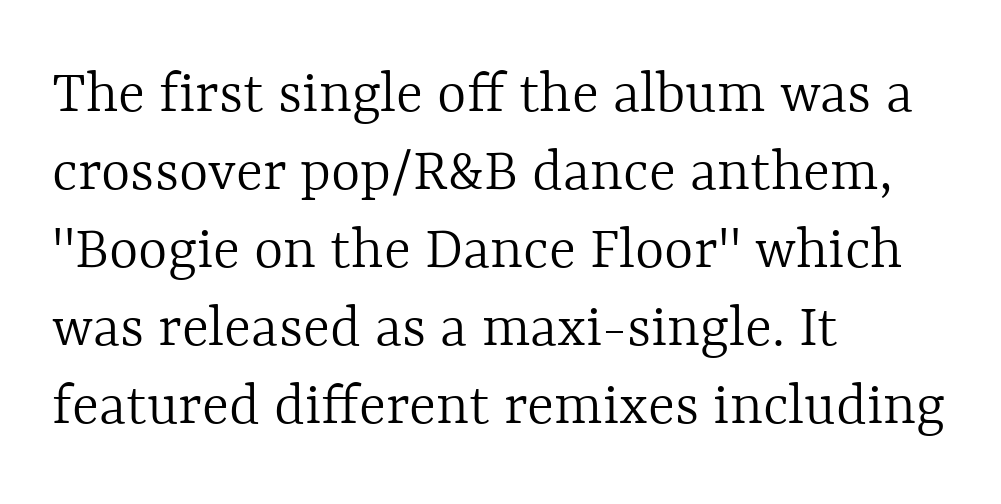
Q: Is the text bold? A: No.
Q: Is the text italic (slanted)? A: No, it is upright.
Q: Is the text underlined? A: No.
Q: How is the paragraph aligned? A: Left-aligned.
Q: Is the spacing between letters normal or unusually wide? A: Normal.
Q: Width (condensed, normal, or wide)? A: Normal.
Q: x-height? A: Medium.
Q: Monospaced? A: No.
